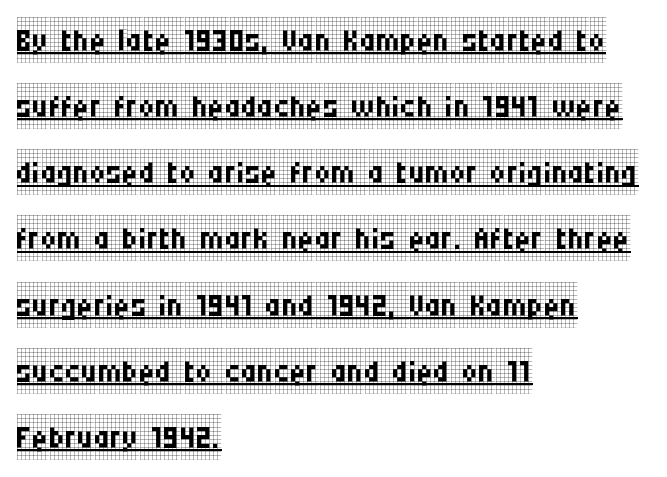
Here the designer chose a conventional face with non-uniform glyph widths. Layout note: lines flush left. Looks like someone drew a line under every word here. A light-to-regular cut is what we see here. Vertical spacing — default. Unlike a clean sans, this face finishes its strokes with serifs.
